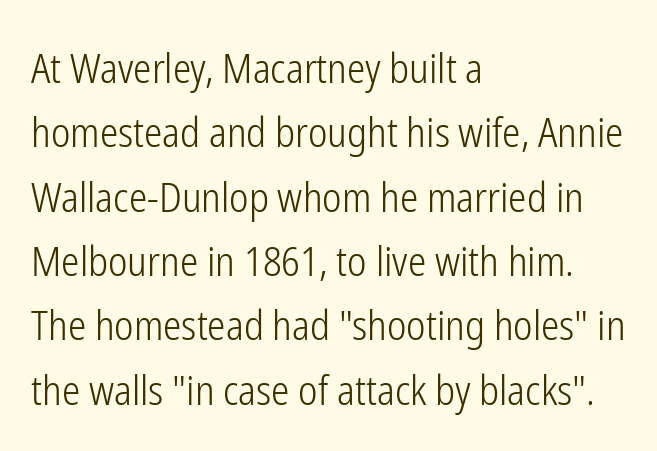
{"serif": "no", "italic": "no", "bold": "no", "weight": "light", "width": "condensed", "stroke_contrast": "low", "x_height": "medium", "monospaced": "no", "underline": "no", "align": "left", "line_spacing": "normal", "line_spacing_ratio": 1.57, "letter_spacing": "normal", "letter_spacing_em": 0.0, "glyph_px": 41}
